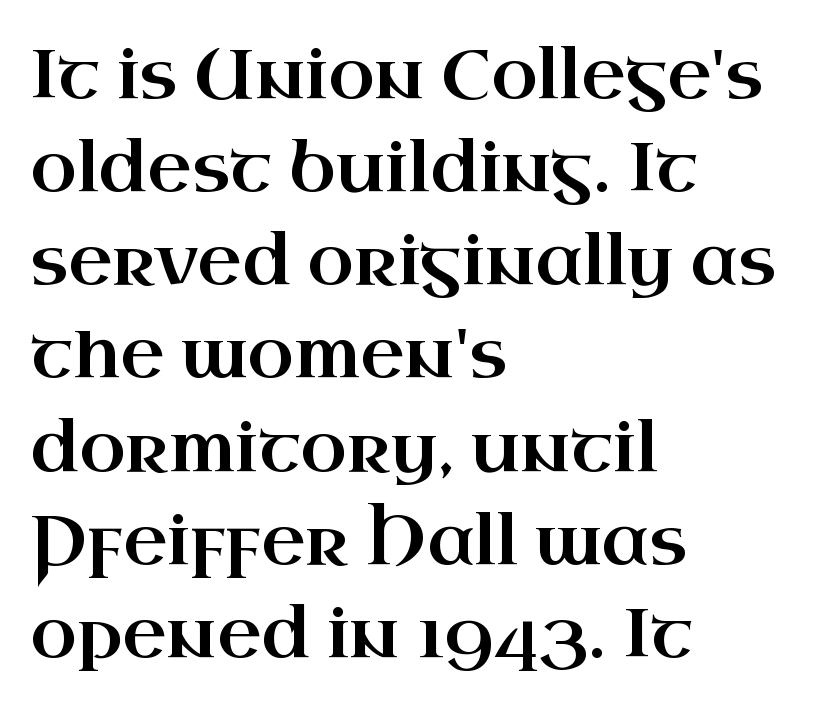
{"serif": "yes", "italic": "no", "width": "wide", "stroke_contrast": "high", "x_height": "small", "monospaced": "no", "underline": "no", "align": "left", "line_spacing": "normal", "line_spacing_ratio": 1.37, "letter_spacing": "normal", "letter_spacing_em": 0.0, "glyph_px": 68}
